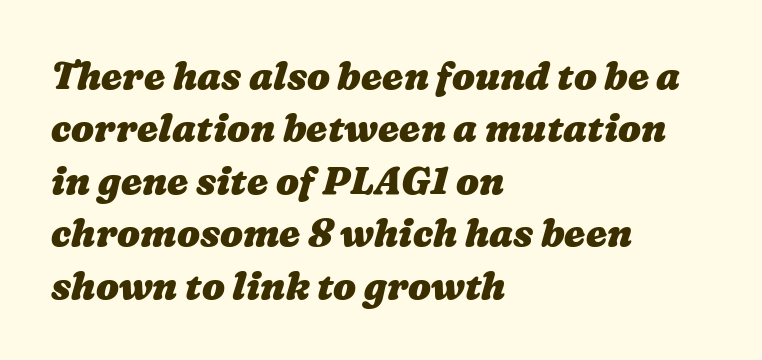
Q: Is the text bold? A: Yes.
Q: Is the text underlined? A: No.
Q: How is the paragraph aligned? A: Left-aligned.
Q: Is the spacing between letters normal or unusually wide? A: Normal.
Q: Is the spacing between lines tight, normal or loose? A: Normal.
Q: Width (condensed, normal, or wide)? A: Wide.
Q: Stroke contrast? A: Medium.
Q: x-height? A: Medium.
Q: Monospaced? A: No.
